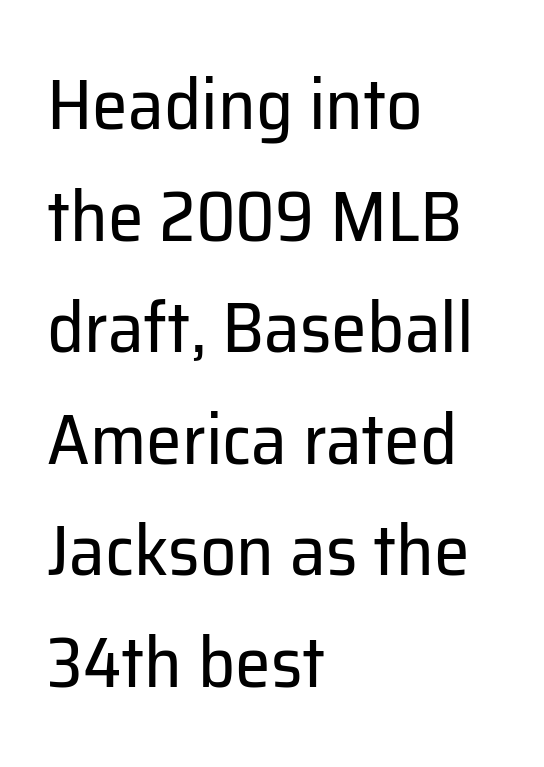
{"serif": "no", "italic": "no", "bold": "no", "weight": "regular", "width": "normal", "stroke_contrast": "low", "x_height": "medium", "monospaced": "no", "underline": "no", "align": "left", "line_spacing": "normal", "line_spacing_ratio": 1.55, "letter_spacing": "normal", "letter_spacing_em": 0.0, "glyph_px": 72}
